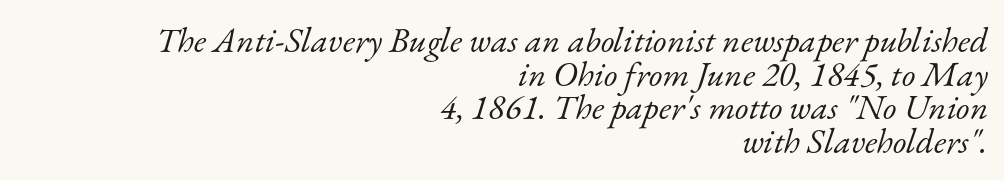
{"serif": "yes", "italic": "yes", "lean": "right", "slant_degrees": 17, "bold": "no", "weight": "light", "width": "normal", "stroke_contrast": "low", "x_height": "small", "monospaced": "no", "underline": "no", "align": "right", "line_spacing": "tight", "line_spacing_ratio": 0.96, "letter_spacing": "normal", "letter_spacing_em": 0.0, "glyph_px": 35}
